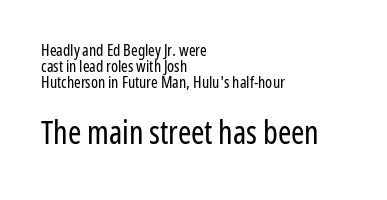
{"serif": "no", "italic": "no", "bold": "no", "weight": "regular", "width": "condensed", "stroke_contrast": "low", "x_height": "medium", "monospaced": "no", "underline": "no", "align": "left", "line_spacing": "tight", "line_spacing_ratio": 1.01, "letter_spacing": "normal", "letter_spacing_em": 0.0, "larger_block": "second", "size_ratio": 2.0, "glyph_px": 32}
